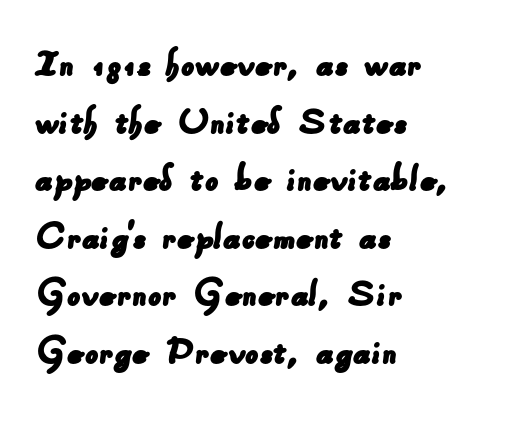
The image shows 42 px sans-serif type; set left-aligned, normal line spacing (1.37x), normal letter spacing, not underlined; low stroke contrast and a small x-height.
